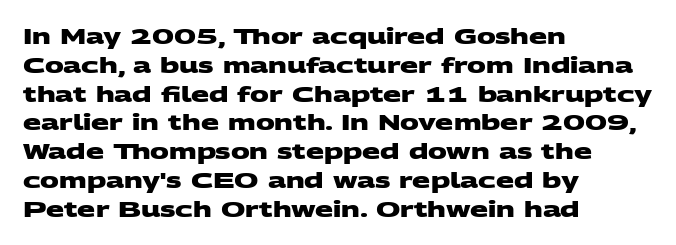
The image shows 21 px bold type; set left-aligned, normal line spacing (1.37x), normal letter spacing, not underlined.
